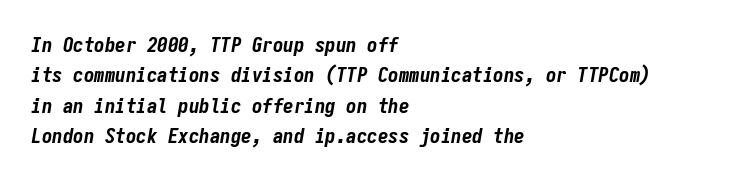
The lettering tilts uniformly, giving the passage an italic look. Which margin do the lines hug? The left one — the right edge is uneven. One glance says typical: line gaps are just what's usual. The face used here is rendered with its standard letterfit. I'd describe the lettering as bold — thick and assertive.
